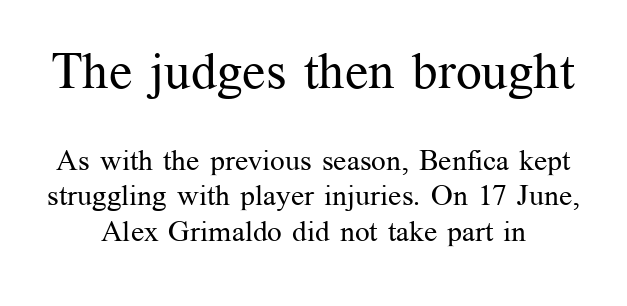
You could not count columns in this text — the font is proportionally spaced. Type size steps down from the first block to the second. The passage shown is not underscored anywhere. Letterform terminals end in serifs throughout the passage. Ordinary non-slanted type is in use.
